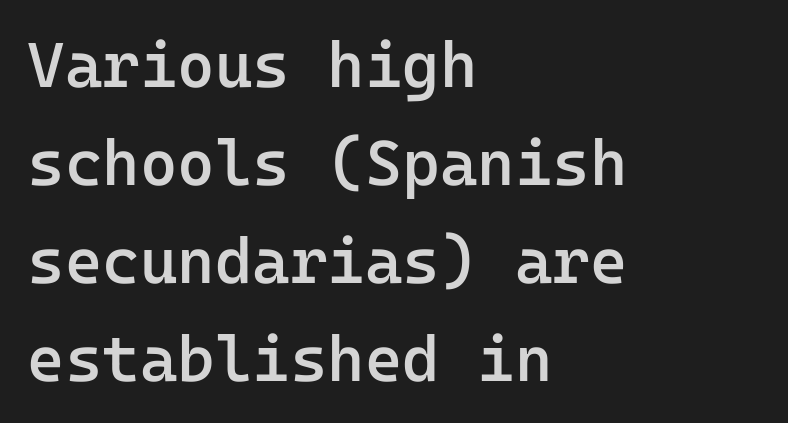
The image shows 64 px semibold sans-serif type, upright, monospaced; set left-aligned, normal line spacing (1.53x), normal letter spacing, not underlined; low stroke contrast and a medium x-height.
